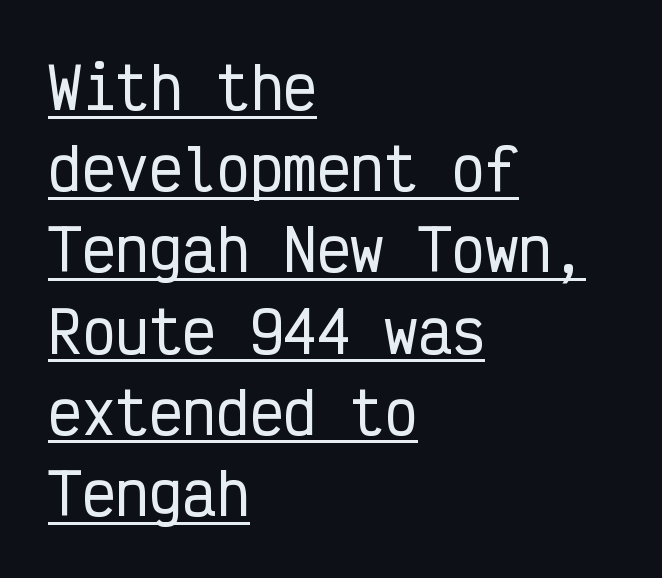
In CSS terms this would be text-align: left. Has an underline been added? It has. In terms of letterspacing, this is plain default setting. Evenly set lines give the paragraph a standard silhouette.
